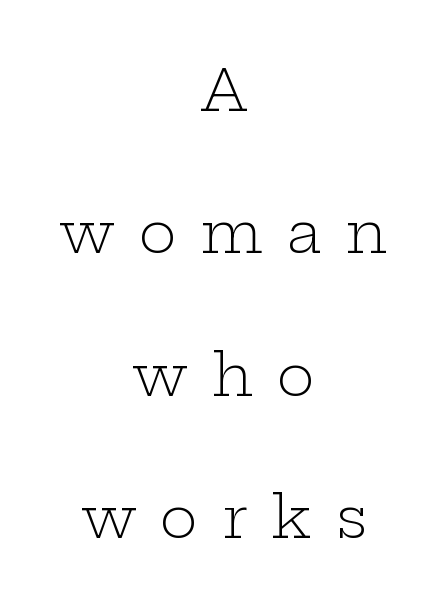
The image shows 57 px light, wide serif type, upright; set centered, loose line spacing (2.5x), unusually wide letter spacing (+0.42 em), not underlined; low stroke contrast and a medium x-height.
